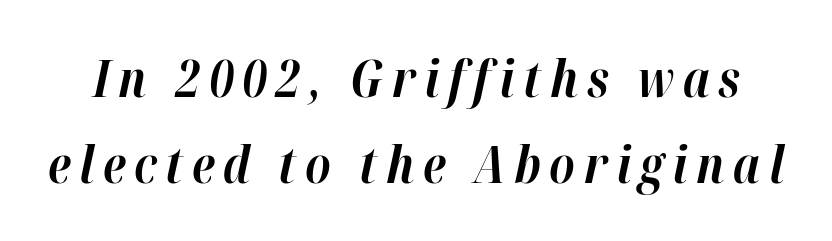
Q: Is the text bold? A: Yes.
Q: Is the text italic (slanted)? A: Yes, it leans right by about 12 degrees.
Q: Is the text underlined? A: No.
Q: Is the spacing between lines tight, normal or loose? A: Normal.
Q: Width (condensed, normal, or wide)? A: Normal.
Q: Stroke contrast? A: High.
Q: x-height? A: Medium.
Q: Monospaced? A: No.
